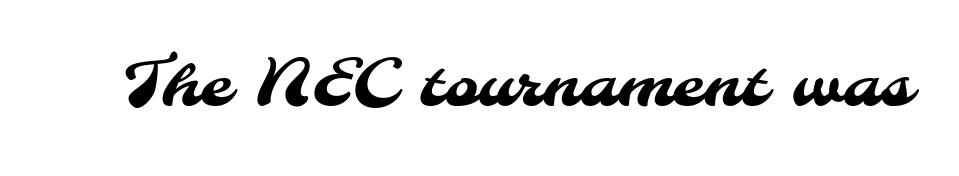
{"serif": "no", "width": "normal", "stroke_contrast": "medium", "x_height": "small", "monospaced": "no", "underline": "no", "letter_spacing": "normal", "letter_spacing_em": 0.0, "glyph_px": 65}
